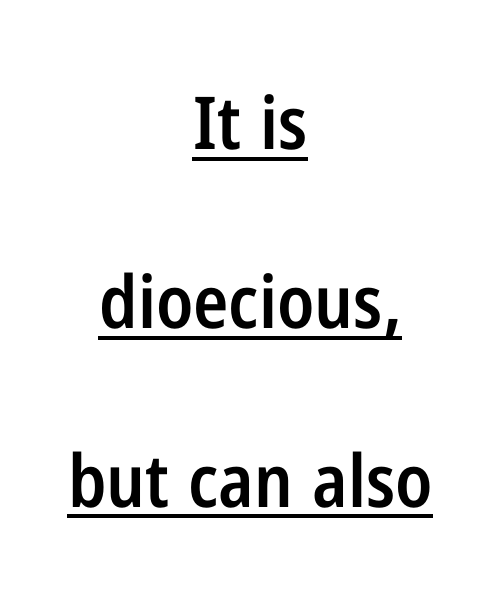
Whoever set this chose breathing room over compactness in the vertical rhythm. On the weight axis this lands at semibold, roughly 600. Letter spacing: default. Honestly, the underline is the first thing you notice here.
